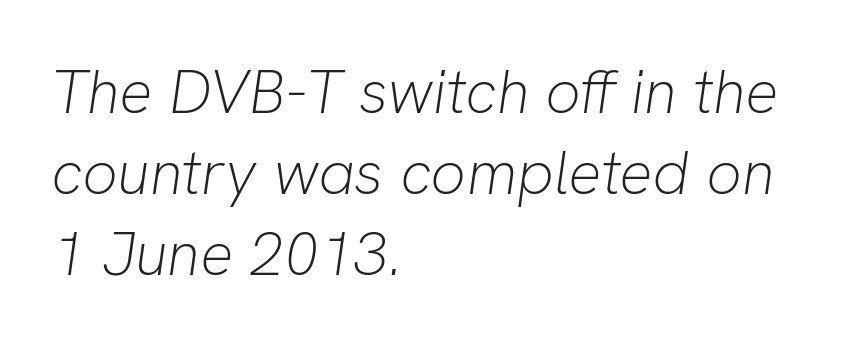
The face used here is proportionally spaced, like ordinary book or web type. Each stroke keeps to a modest, everyday thickness or less. The passage shown has conventional tracking throughout. Every character sits at an angle, as italics do.
